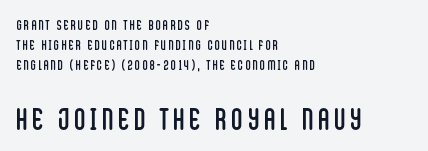
Q: Is the text bold? A: No.
Q: Is the text italic (slanted)? A: No, it is upright.
Q: Is the typeface a serif or a sans-serif typeface? A: Sans-serif.
Q: Is the text underlined? A: No.
Q: How is the paragraph aligned? A: Left-aligned.
Q: Is the spacing between lines tight, normal or loose? A: Normal.
Q: Which block of text is set in a larger size, the first (top) or the second (bottom)? A: The second (bottom) one.
Q: Width (condensed, normal, or wide)? A: Condensed.
Q: Stroke contrast? A: Low.
Q: x-height? A: Large.
Q: Monospaced? A: No.
